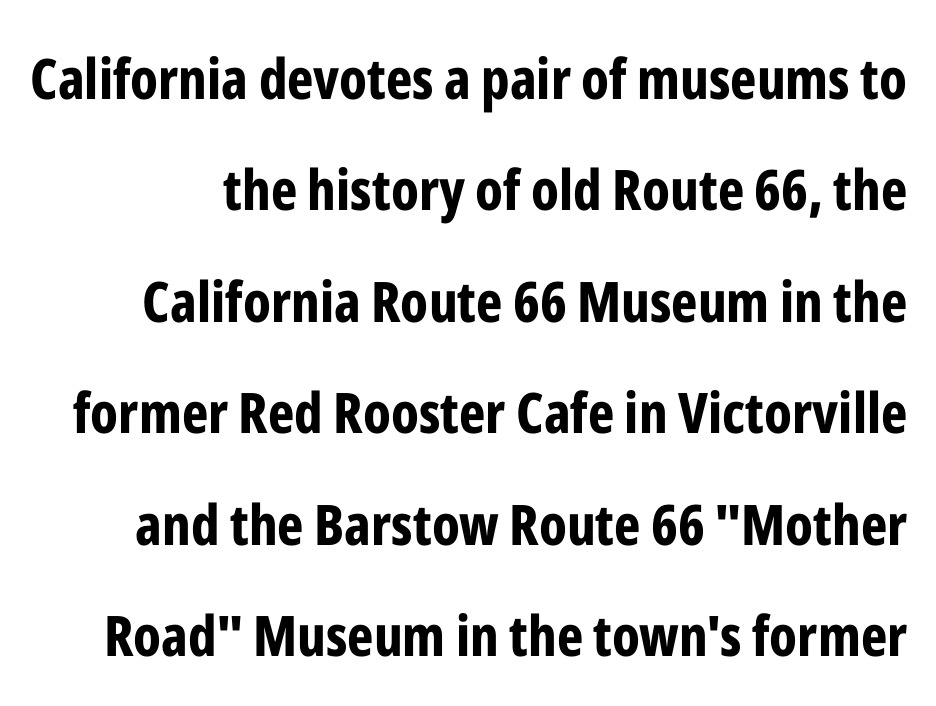
Q: Is the text bold? A: Yes.
Q: Is the text italic (slanted)? A: No, it is upright.
Q: Is the typeface a serif or a sans-serif typeface? A: Sans-serif.
Q: Is the text underlined? A: No.
Q: Is the spacing between letters normal or unusually wide? A: Normal.
Q: Is the spacing between lines tight, normal or loose? A: Loose.
Q: Width (condensed, normal, or wide)? A: Condensed.
Q: Stroke contrast? A: Low.
Q: x-height? A: Medium.
Q: Monospaced? A: No.
